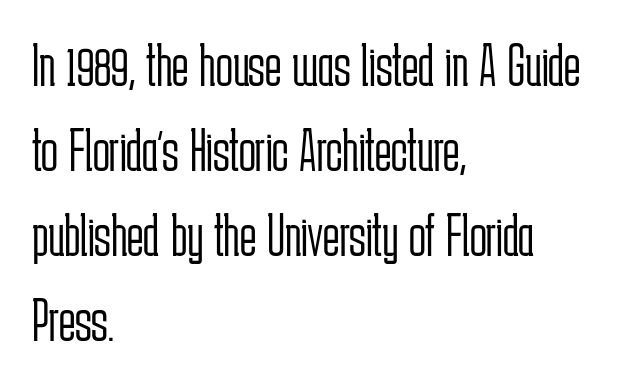
{"serif": "no", "italic": "no", "bold": "no", "weight": "light", "width": "condensed", "stroke_contrast": "low", "x_height": "medium", "monospaced": "no", "underline": "no", "align": "left", "line_spacing": "normal", "line_spacing_ratio": 1.37, "letter_spacing": "normal", "letter_spacing_em": 0.0, "glyph_px": 62}
